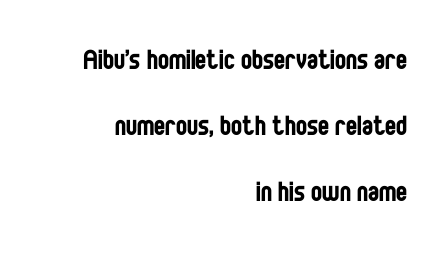
The image shows 33 px regular-weight, condensed sans-serif type, upright; set right-aligned, loose line spacing (2.0x), normal letter spacing, not underlined; low stroke contrast and a large x-height.
